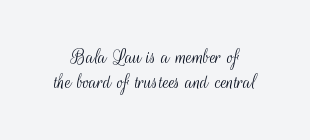
The image shows 22 px text type; set tight line spacing (1.13x), normal letter spacing, not underlined.
